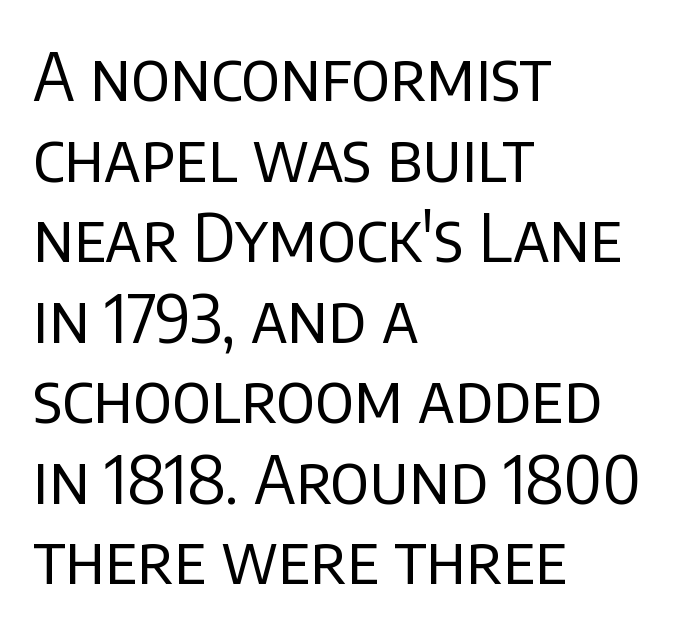
{"serif": "no", "italic": "no", "bold": "no", "weight": "regular", "width": "normal", "stroke_contrast": "low", "x_height": "large", "monospaced": "no", "underline": "no", "align": "left", "line_spacing_ratio": 1.22, "letter_spacing": "normal", "letter_spacing_em": 0.0, "glyph_px": 66}
